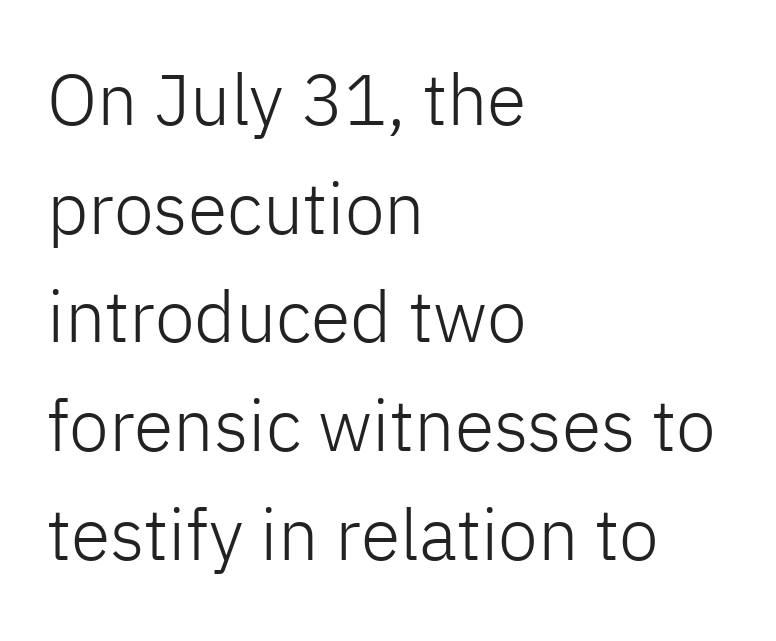
The letterforms sit shoulder to shoulder at normal distance. This sample is left-justified, so line endings fall wherever the words run out. Plain, unruled lines of type. Varying glyph widths throughout — classic text-font behaviour.
